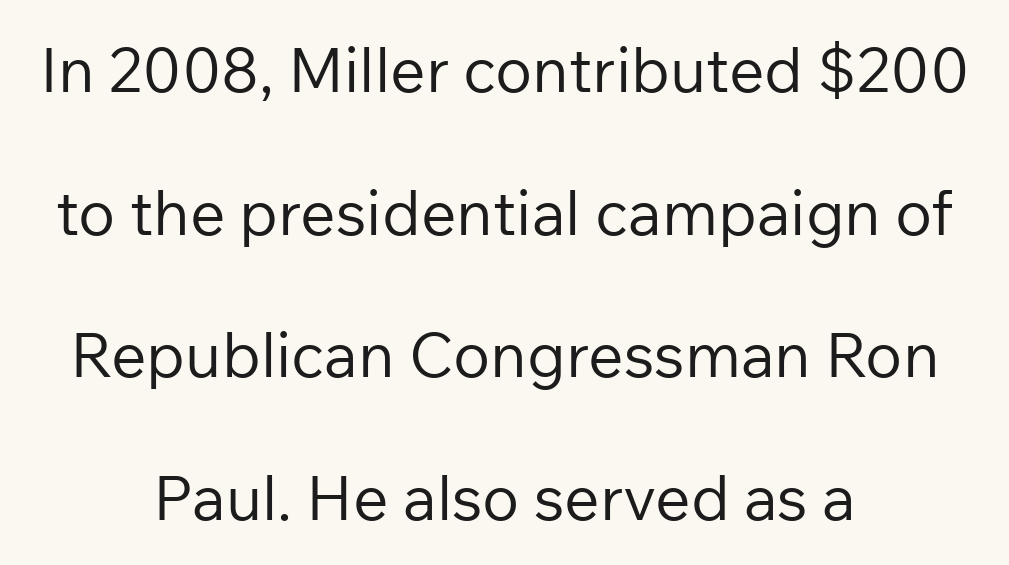
The image shows 62 px regular-weight sans-serif type, upright; set centered, loose line spacing (2.3x), normal letter spacing, not underlined; low stroke contrast and a medium x-height.
